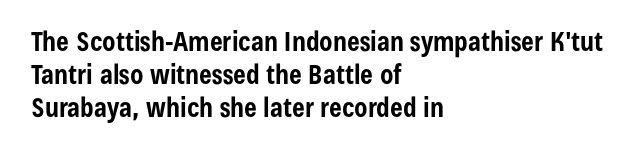
{"italic": "no", "bold": "yes", "underline": "no", "align": "left", "line_spacing_ratio": 1.23, "letter_spacing": "normal", "letter_spacing_em": 0.0, "glyph_px": 27}
